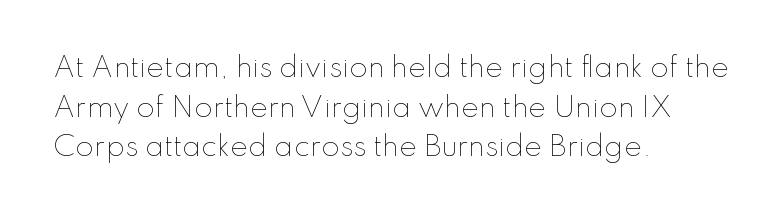
{"italic": "no", "bold": "no", "underline": "no", "align": "left", "line_spacing": "normal", "line_spacing_ratio": 1.47, "letter_spacing": "normal", "letter_spacing_em": 0.0, "glyph_px": 27}
